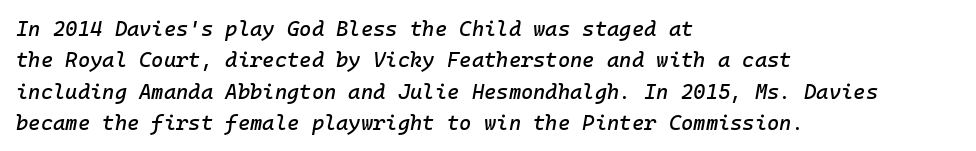
The image shows 21 px text type, italic (leaning right); set left-aligned, normal line spacing (1.49x), normal letter spacing, not underlined.
